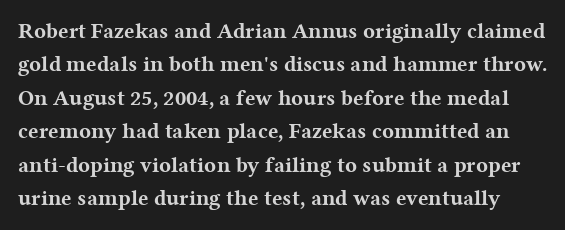
Q: Is the text bold? A: Yes.
Q: Is the text italic (slanted)? A: No, it is upright.
Q: Is the text underlined? A: No.
Q: Is the spacing between letters normal or unusually wide? A: Normal.
Q: Is the spacing between lines tight, normal or loose? A: Normal.
